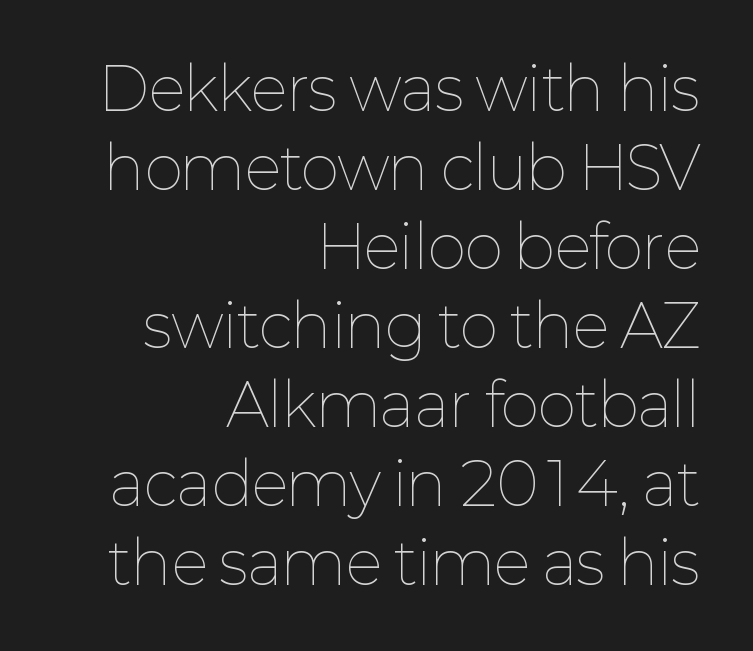
{"italic": "no", "bold": "no", "weight": "thin", "width": "normal", "stroke_contrast": "low", "x_height": "medium", "monospaced": "no", "underline": "no", "align": "right", "line_spacing": "normal", "line_spacing_ratio": 1.34, "letter_spacing": "normal", "letter_spacing_em": 0.0, "glyph_px": 59}
